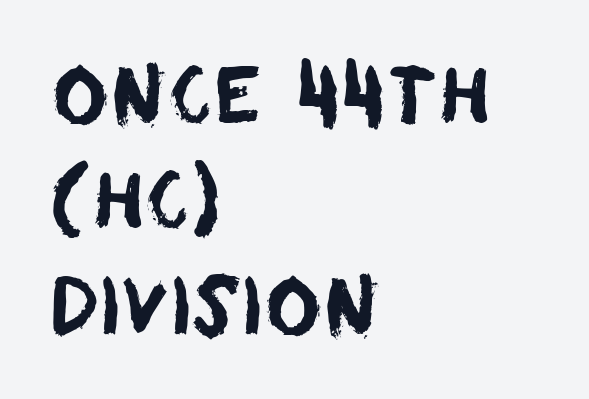
The image shows 77 px sans-serif type; set left-aligned, normal line spacing (1.37x), normal letter spacing, not underlined; low stroke contrast and a large x-height.
